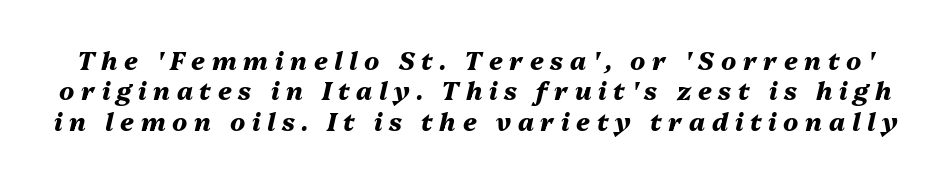
{"italic": "yes", "lean": "right", "slant_degrees": 13, "bold": "yes", "underline": "no", "line_spacing_ratio": 1.22, "letter_spacing": "wide", "letter_spacing_em": 0.27, "glyph_px": 25}
